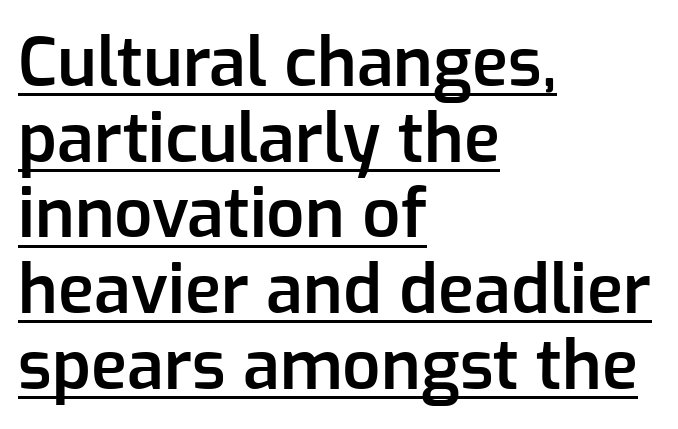
The image shows 67 px semibold sans-serif type, upright; set left-aligned, tight line spacing (1.13x), normal letter spacing, underlined; low stroke contrast and a medium x-height.
